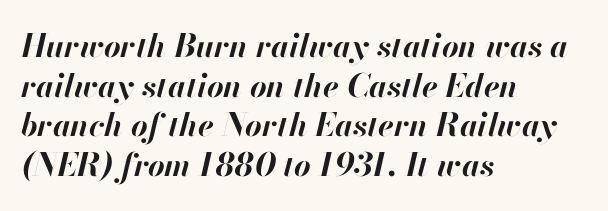
Line starts are locked; line ends wander. The glyphs are unaccompanied by any horizontal stroke below them. The face used here is proportionally spaced, like ordinary book or web type. Chunky letters — that's bold for sure. Posture: slanted.
